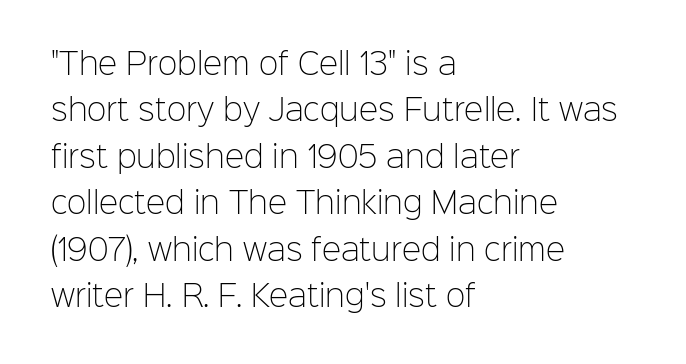
{"serif": "no", "italic": "no", "bold": "no", "weight": "light", "width": "normal", "stroke_contrast": "low", "x_height": "medium", "monospaced": "no", "underline": "no", "align": "left", "line_spacing": "normal", "line_spacing_ratio": 1.6, "letter_spacing": "normal", "letter_spacing_em": 0.0, "glyph_px": 29}
